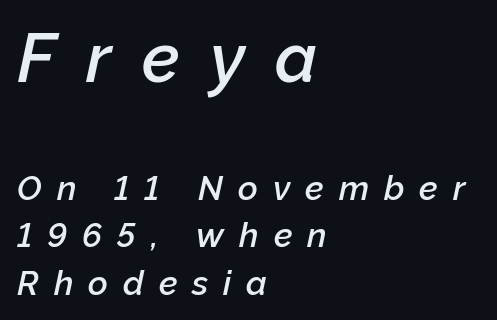
{"italic": "yes", "lean": "right", "slant_degrees": 12, "bold": "semi", "weight": "semibold", "width": "normal", "stroke_contrast": "low", "x_height": "medium", "monospaced": "no", "underline": "no", "align": "left", "line_spacing": "normal", "line_spacing_ratio": 1.39, "letter_spacing": "wide", "letter_spacing_em": 0.44, "larger_block": "first", "size_ratio": 2.03, "glyph_px": 69}
